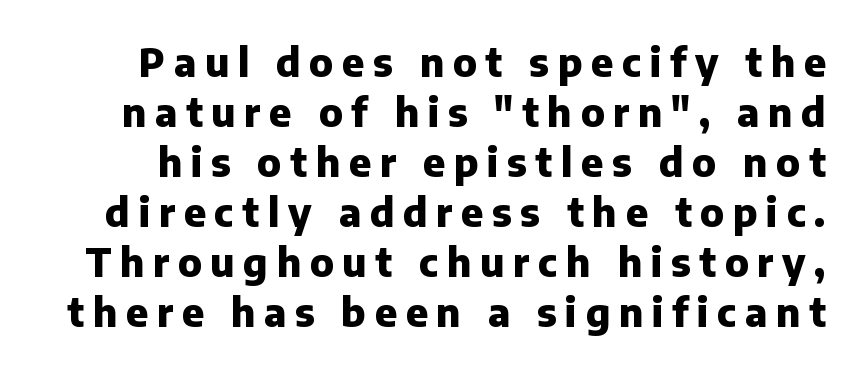
Honestly, the letter spacing is so wide it's the main thing you notice. Does the lettering tilt? It doesn't — this is upright. These lines are composed in type without serifs. The space between consecutive lines is moderate. Descenders are the only things crossing below the line. Varying glyph widths throughout — classic text-font behaviour.
